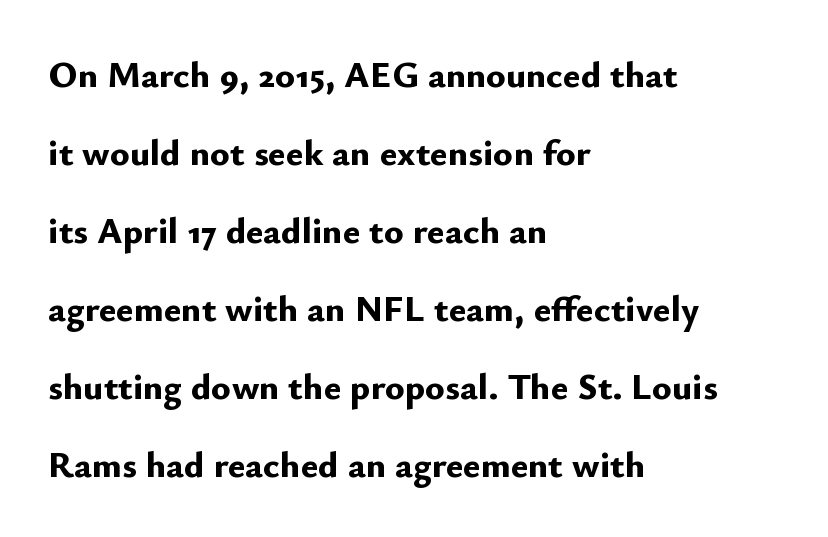
The image shows 37 px bold sans-serif type, upright; set left-aligned, loose line spacing (2.11x), normal letter spacing, not underlined; low stroke contrast and a small x-height.
